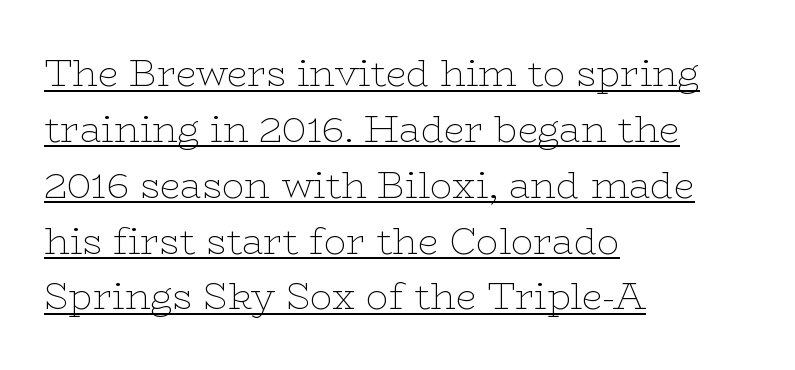
The image shows 37 px thin, wide serif type, upright; set left-aligned, normal line spacing (1.51x), normal letter spacing, underlined; low stroke contrast and a medium x-height.
